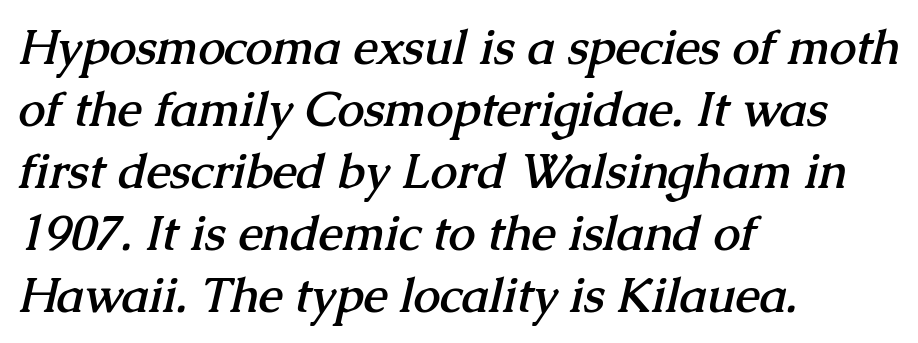
The image shows 48 px semibold serif type; set left-aligned, normal line spacing (1.29x), normal letter spacing, not underlined; medium stroke contrast and a medium x-height.
